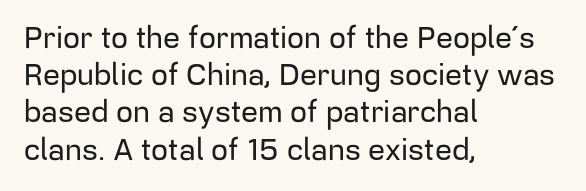
{"serif": "no", "italic": "no", "width": "normal", "stroke_contrast": "low", "x_height": "medium", "monospaced": "no", "underline": "no", "align": "left", "line_spacing_ratio": 1.24, "letter_spacing": "normal", "letter_spacing_em": 0.0, "glyph_px": 30}
